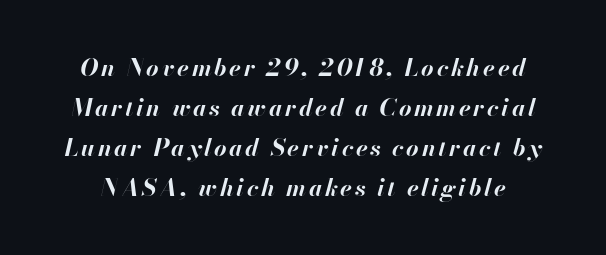
{"italic": "yes", "lean": "right", "slant_degrees": 13, "bold": "yes", "underline": "no", "line_spacing": "normal", "line_spacing_ratio": 1.66, "glyph_px": 24}
